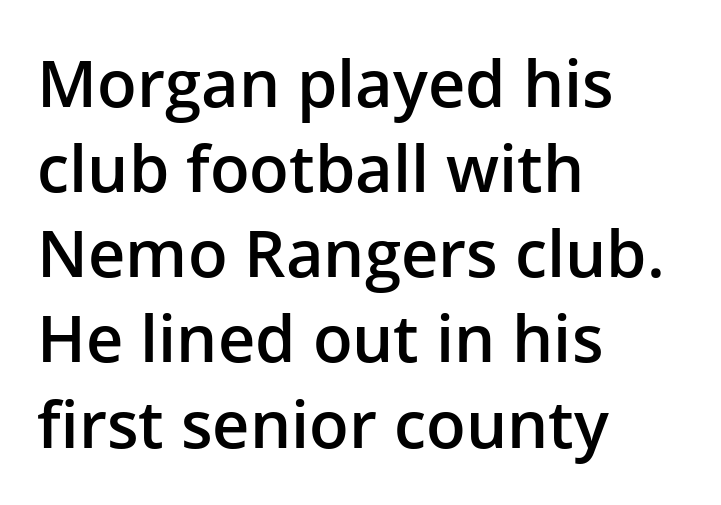
{"serif": "no", "italic": "no", "bold": "semi", "weight": "semibold", "width": "normal", "stroke_contrast": "low", "x_height": "medium", "monospaced": "no", "underline": "no", "align": "left", "line_spacing": "normal", "line_spacing_ratio": 1.31, "letter_spacing": "normal", "letter_spacing_em": 0.0, "glyph_px": 65}
